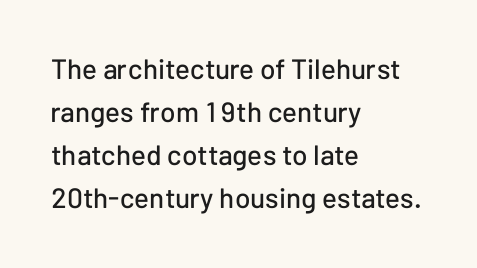
Vertically, the passage feels balanced, rows spaced as you'd expect. What kind of face is this? One without serifs — a sans. Here the designer chose a conventional face with non-uniform glyph widths. Look at the tracking — it's just the regular setting, nothing added. Designer's note — italics off, roman on.
